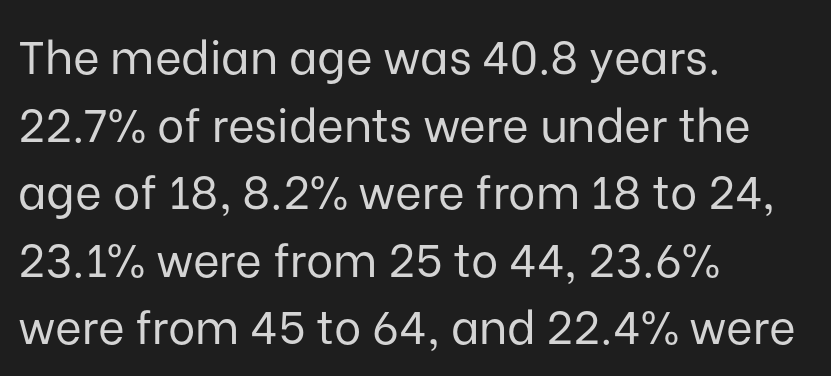
Unmarked baselines from the first word to the last. These lines are rendered in a variable-pitch font. If you drew a ruler down the left edge, every line would touch it. Stem width sits at or under what a default text font uses.
